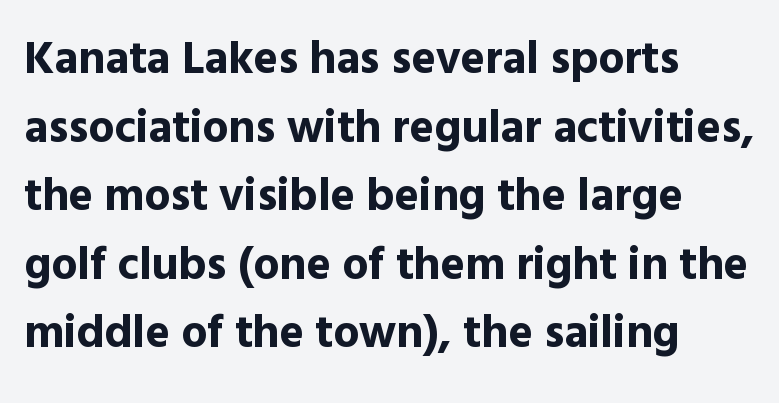
{"serif": "no", "italic": "no", "bold": "yes", "weight": "bold", "width": "normal", "x_height": "medium", "monospaced": "no", "underline": "no", "align": "left", "line_spacing": "normal", "line_spacing_ratio": 1.49, "letter_spacing": "normal", "letter_spacing_em": 0.0, "glyph_px": 46}
